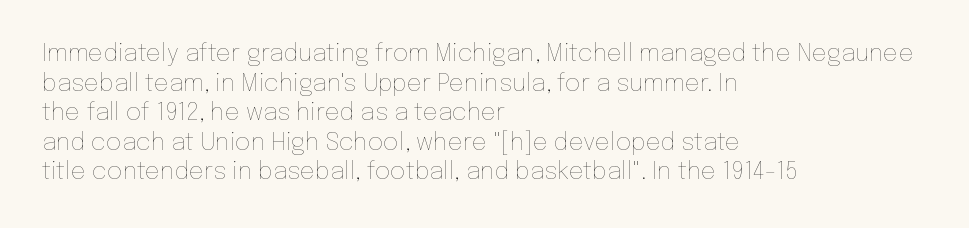
Words appear dense and cohesive because spacing is normal. Stem width sits at or under what a default text font uses. Honestly, there is no underline to notice here at all. The lettering stays uniformly vertical, giving the passage a roman look.
